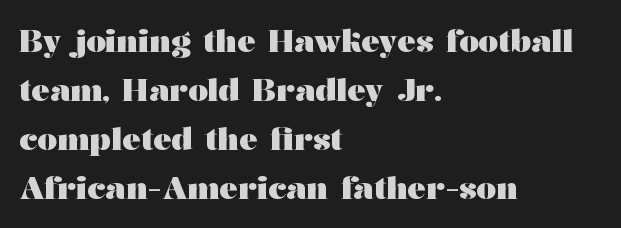
Q: Is the text bold? A: Yes.
Q: Is the text italic (slanted)? A: No, it is upright.
Q: Is the typeface a serif or a sans-serif typeface? A: Serif.
Q: Is the text underlined? A: No.
Q: How is the paragraph aligned? A: Left-aligned.
Q: Is the spacing between letters normal or unusually wide? A: Normal.
Q: Is the spacing between lines tight, normal or loose? A: Normal.
Q: Width (condensed, normal, or wide)? A: Wide.
Q: Stroke contrast? A: Medium.
Q: x-height? A: Medium.
Q: Monospaced? A: No.
